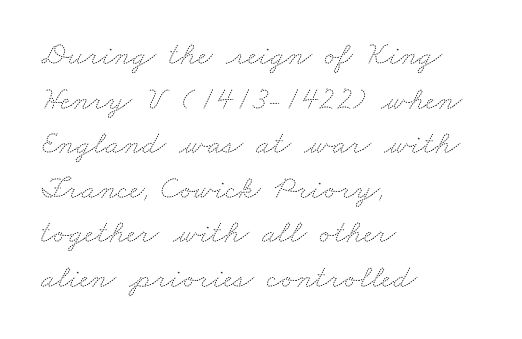
Q: Is the text bold? A: No.
Q: Is the text underlined? A: No.
Q: How is the paragraph aligned? A: Left-aligned.
Q: Is the spacing between letters normal or unusually wide? A: Normal.
Q: Is the spacing between lines tight, normal or loose? A: Normal.
Q: Width (condensed, normal, or wide)? A: Wide.
Q: Stroke contrast? A: Medium.
Q: x-height? A: Small.
Q: Monospaced? A: No.
